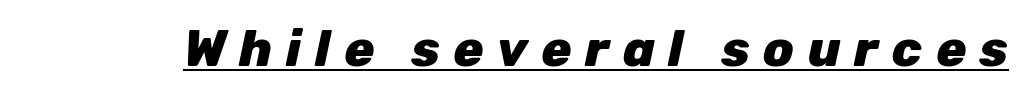
Think of a printed novel: that variable character pitch is what you see here. The letters are spread apart with noticeably loose tracking. The specimen includes a rule beneath the text block's lines. Heft: maximum for text — a bold.
